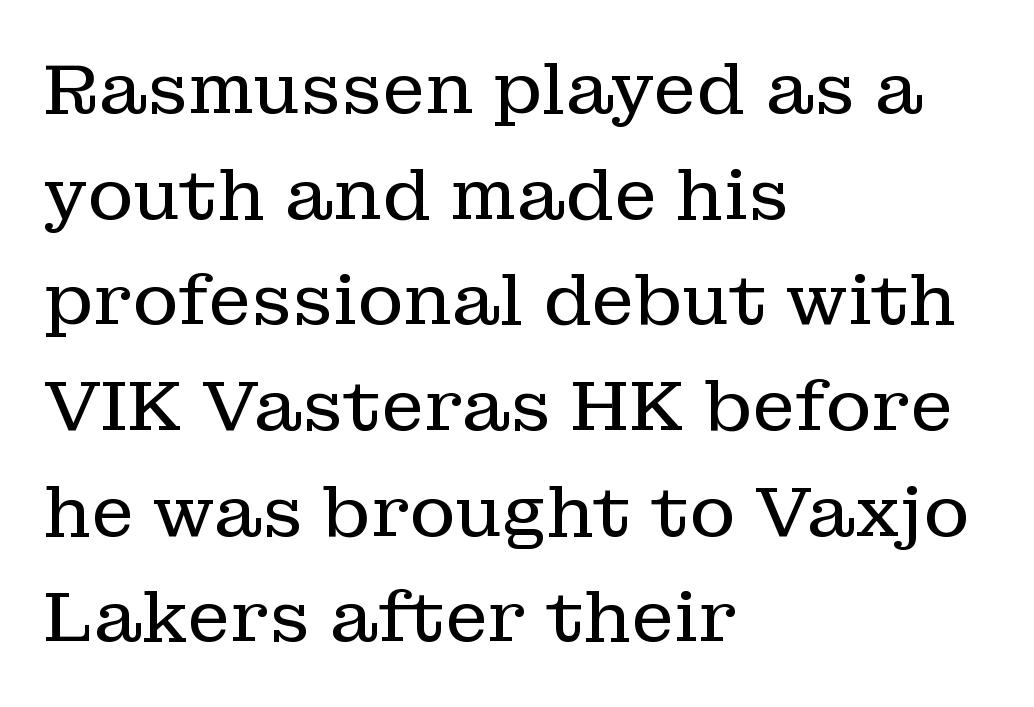
{"serif": "yes", "italic": "no", "bold": "no", "weight": "regular", "width": "normal", "stroke_contrast": "low", "x_height": "medium", "monospaced": "no", "underline": "no", "align": "left", "line_spacing": "normal", "line_spacing_ratio": 1.51, "letter_spacing": "normal", "letter_spacing_em": 0.0, "glyph_px": 70}
